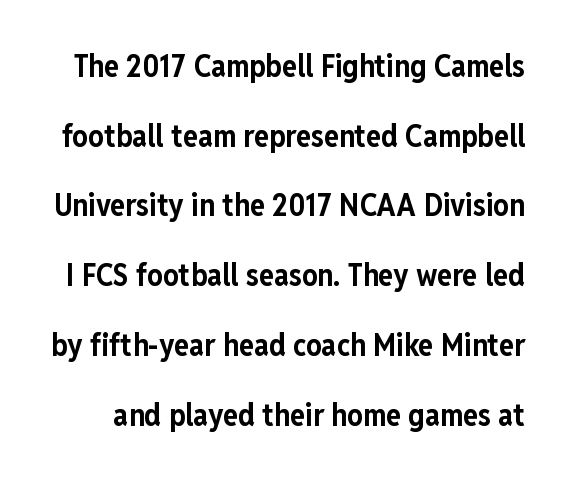
Leading is clearly above the norm, producing a sparse column. Each letter's strokes conclude bluntly, with no projecting serifs. The rendering keeps characters at their native spacing. The passage shown is typed in a proportional face where columns would drift. No word sits above an underline.
